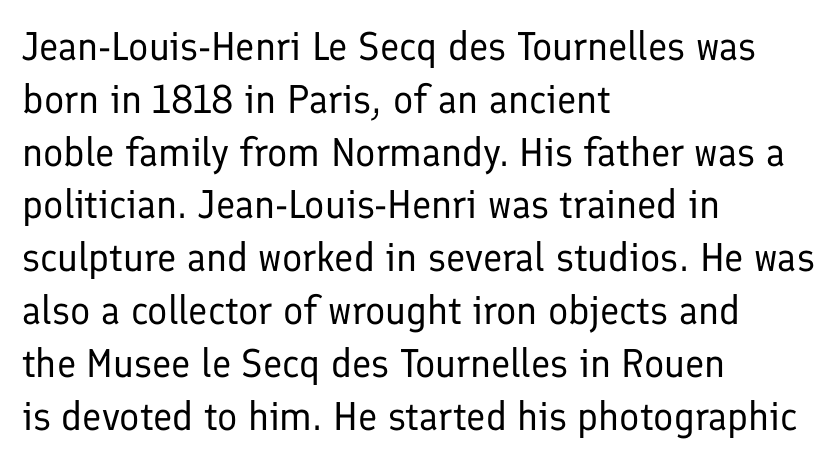
Observe the absence of serifs on each vertical stroke in this sample. The typography opts for an upright posture over an oblique one. Has an underline been added? It has not. No heavy texture on the line: the type isn't bold. The leading is moderate, giving the passage an even texture.
